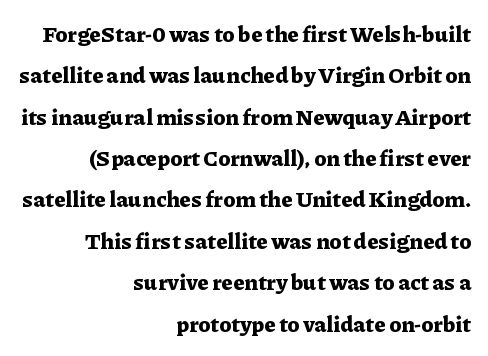
The space directly below the letters is spotless. Characters follow at the spacing the type designer built in. No italicization has been applied; the sample stays upright. A flush-right, rag-left setting is used for this passage. The font is running at its bold setting.
